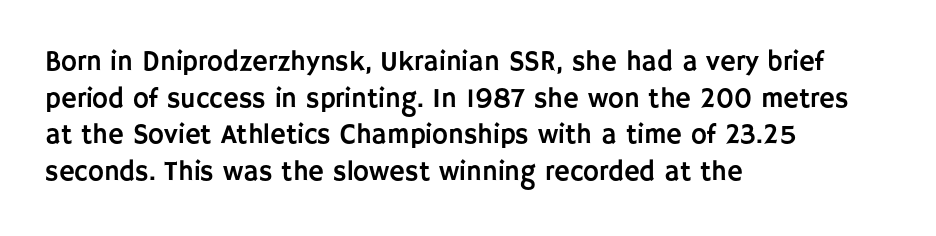
The image shows 27 px text type, upright; set left-aligned, normal line spacing (1.36x), normal letter spacing, not underlined.
